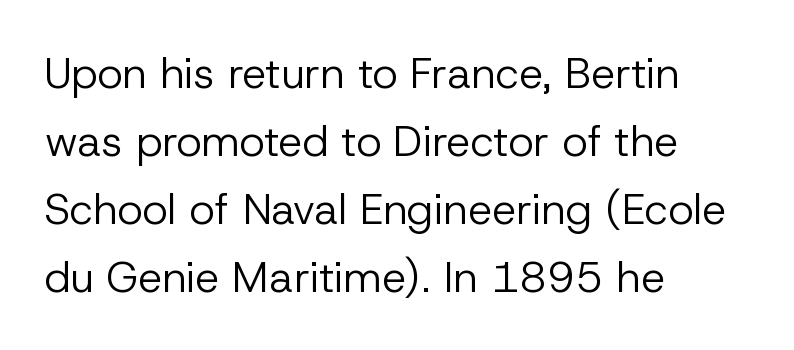
{"serif": "no", "italic": "no", "bold": "no", "weight": "regular", "width": "normal", "stroke_contrast": "low", "x_height": "medium", "monospaced": "no", "underline": "no", "align": "left", "line_spacing": "normal", "line_spacing_ratio": 1.58, "letter_spacing": "normal", "letter_spacing_em": 0.0, "glyph_px": 43}
